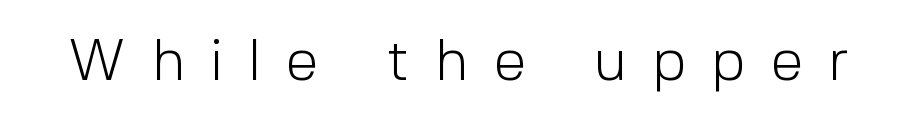
The image shows 59 px light sans-serif type, upright; set unusually wide letter spacing (+0.43 em), not underlined; a medium x-height.
